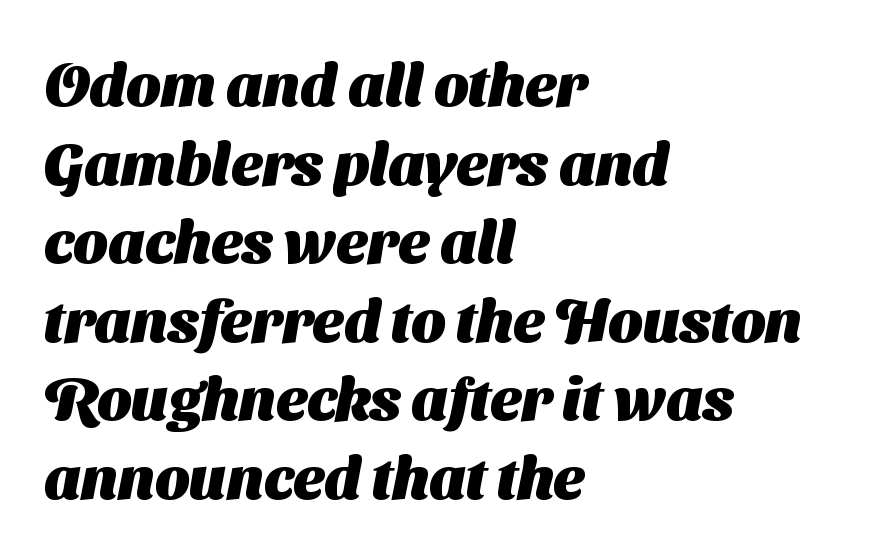
Q: Is the text bold? A: Yes.
Q: Is the typeface a serif or a sans-serif typeface? A: Sans-serif.
Q: Is the text underlined? A: No.
Q: How is the paragraph aligned? A: Left-aligned.
Q: Is the spacing between letters normal or unusually wide? A: Normal.
Q: Is the spacing between lines tight, normal or loose? A: Normal.
Q: Width (condensed, normal, or wide)? A: Normal.
Q: Stroke contrast? A: Medium.
Q: x-height? A: Medium.
Q: Monospaced? A: No.
